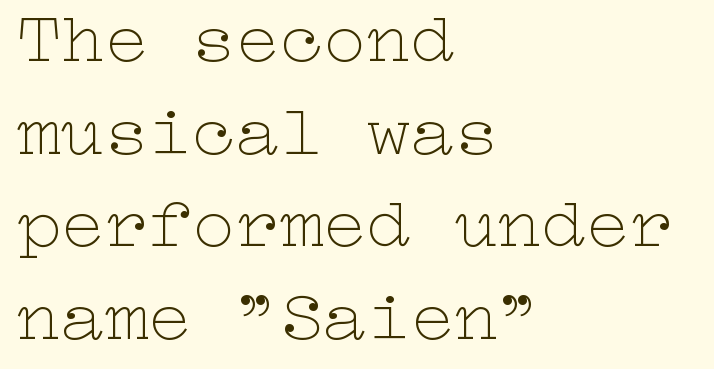
Notice how descenders clear the ascenders below comfortably — that's standard leading. What stands out about the letter spacing? Nothing — it is the standard amount. The type sits square on the baseline with zero lean. Weight: in the light-to-regular range. Quick note: underline off.
